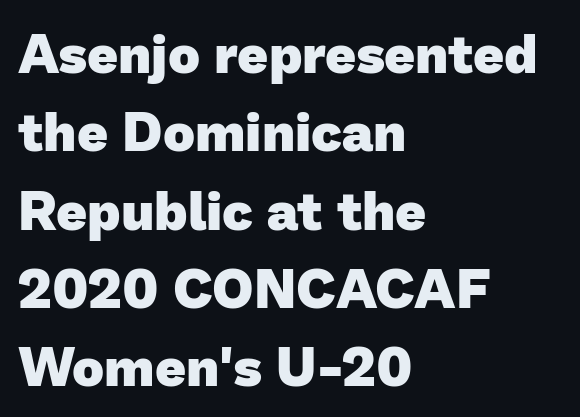
Q: Is the text bold? A: Yes.
Q: Is the typeface a serif or a sans-serif typeface? A: Sans-serif.
Q: Is the text underlined? A: No.
Q: How is the paragraph aligned? A: Left-aligned.
Q: Is the spacing between letters normal or unusually wide? A: Normal.
Q: Is the spacing between lines tight, normal or loose? A: Normal.
Q: Width (condensed, normal, or wide)? A: Normal.
Q: Stroke contrast? A: Low.
Q: x-height? A: Medium.
Q: Monospaced? A: No.
